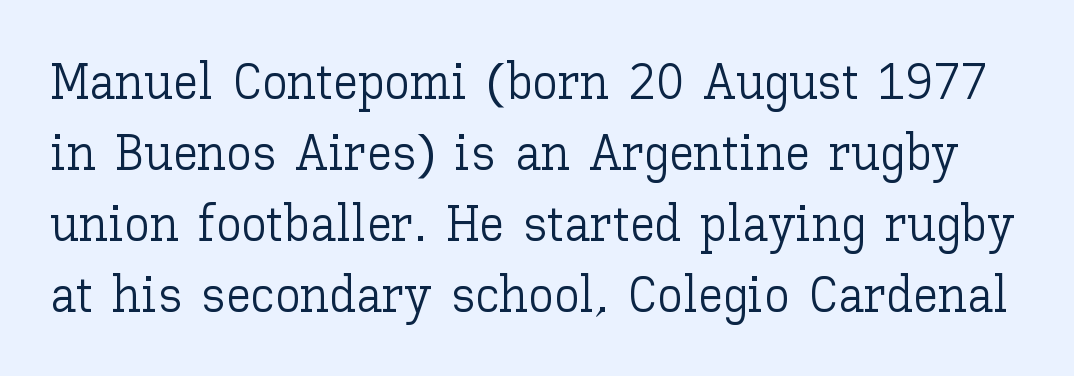
{"italic": "no", "bold": "no", "weight": "light", "width": "normal", "stroke_contrast": "low", "x_height": "medium", "monospaced": "no", "underline": "no", "line_spacing": "normal", "line_spacing_ratio": 1.39, "letter_spacing": "normal", "letter_spacing_em": 0.0, "glyph_px": 51}
